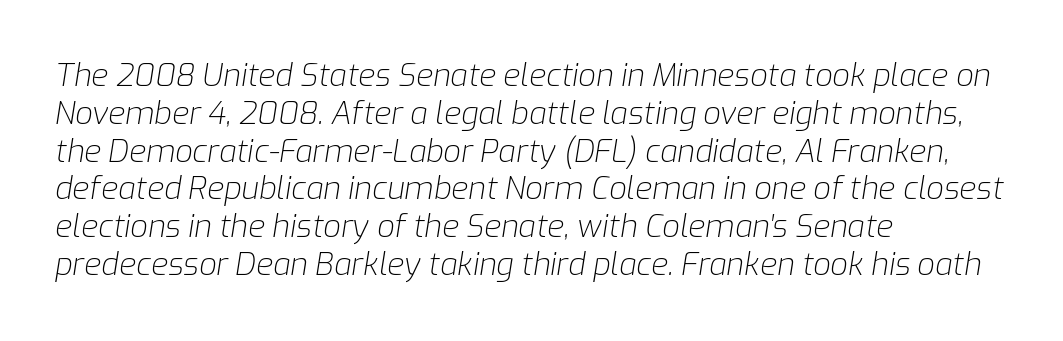
This sample has the flowing, uneven cadence of proportional lettering. Just letters on the line, the space beneath them empty. There's an unmistakable incline to the writing here. Is the letter spacing exaggerated? No — it looks like the ordinary default. In CSS terms this would be text-align: left.
